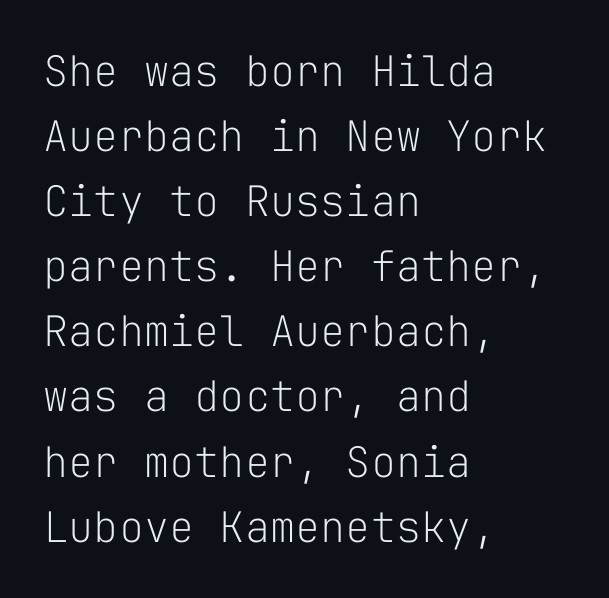
Serif or sans? Sans — the stroke terminals are bare. Looks like terminal output: every glyph gets an equal slot. Honestly, there is no underline to notice here at all. Reading down the block, your eye returns to a fixed left position each line. Weight class: somewhere from thin through regular. Notice how descenders clear the ascenders below comfortably — that's standard leading.
